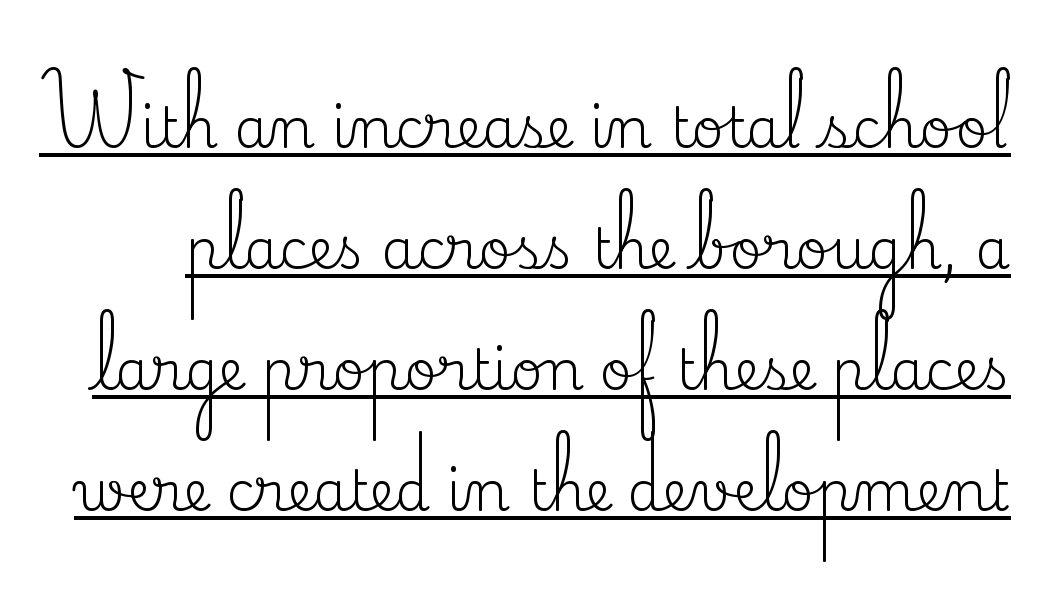
Q: Is the text bold? A: No.
Q: Is the text italic (slanted)? A: No, it is upright.
Q: Is the typeface a serif or a sans-serif typeface? A: Serif.
Q: Is the text underlined? A: Yes.
Q: Is the spacing between letters normal or unusually wide? A: Normal.
Q: Is the spacing between lines tight, normal or loose? A: Loose.
Q: Width (condensed, normal, or wide)? A: Normal.
Q: Stroke contrast? A: Medium.
Q: x-height? A: Small.
Q: Monospaced? A: No.
